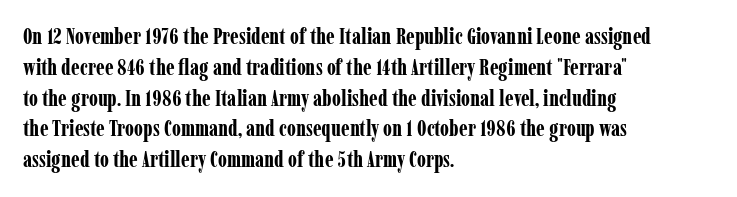
Q: Is the text bold? A: Yes.
Q: Is the text italic (slanted)? A: No, it is upright.
Q: Is the text underlined? A: No.
Q: How is the paragraph aligned? A: Left-aligned.
Q: Is the spacing between letters normal or unusually wide? A: Normal.
Q: Is the spacing between lines tight, normal or loose? A: Normal.
